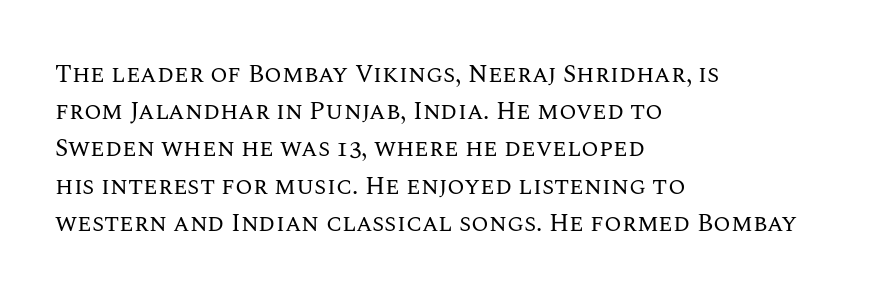
{"italic": "no", "bold": "no", "underline": "no", "align": "left", "line_spacing": "normal", "line_spacing_ratio": 1.49, "letter_spacing": "normal", "letter_spacing_em": 0.0, "glyph_px": 25}
